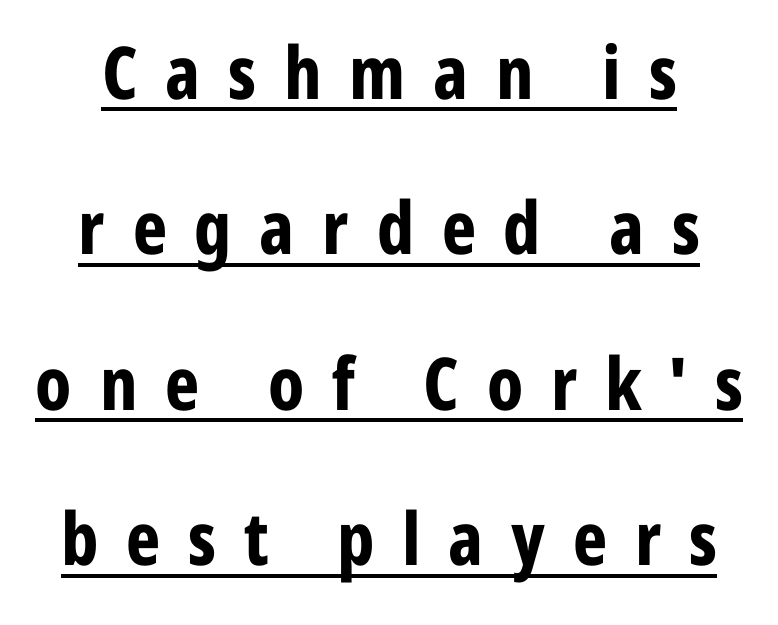
Q: Is the text bold? A: Yes.
Q: Is the text italic (slanted)? A: No, it is upright.
Q: Is the typeface a serif or a sans-serif typeface? A: Sans-serif.
Q: Is the text underlined? A: Yes.
Q: Is the spacing between letters normal or unusually wide? A: Unusually wide.
Q: Is the spacing between lines tight, normal or loose? A: Loose.
Q: Width (condensed, normal, or wide)? A: Condensed.
Q: Stroke contrast? A: Low.
Q: x-height? A: Medium.
Q: Monospaced? A: No.
